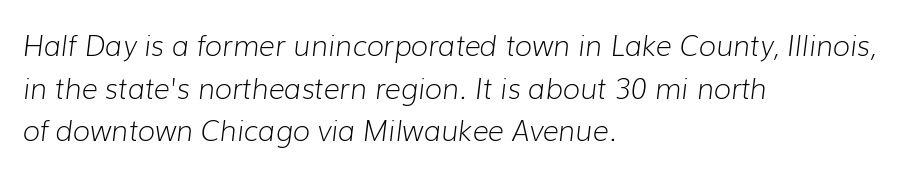
Q: Is the text bold? A: No.
Q: Is the text italic (slanted)? A: Yes, it leans right by about 7 degrees.
Q: Is the text underlined? A: No.
Q: How is the paragraph aligned? A: Left-aligned.
Q: Is the spacing between letters normal or unusually wide? A: Normal.
Q: Is the spacing between lines tight, normal or loose? A: Normal.
Q: Width (condensed, normal, or wide)? A: Normal.
Q: Stroke contrast? A: Low.
Q: x-height? A: Medium.
Q: Monospaced? A: No.
